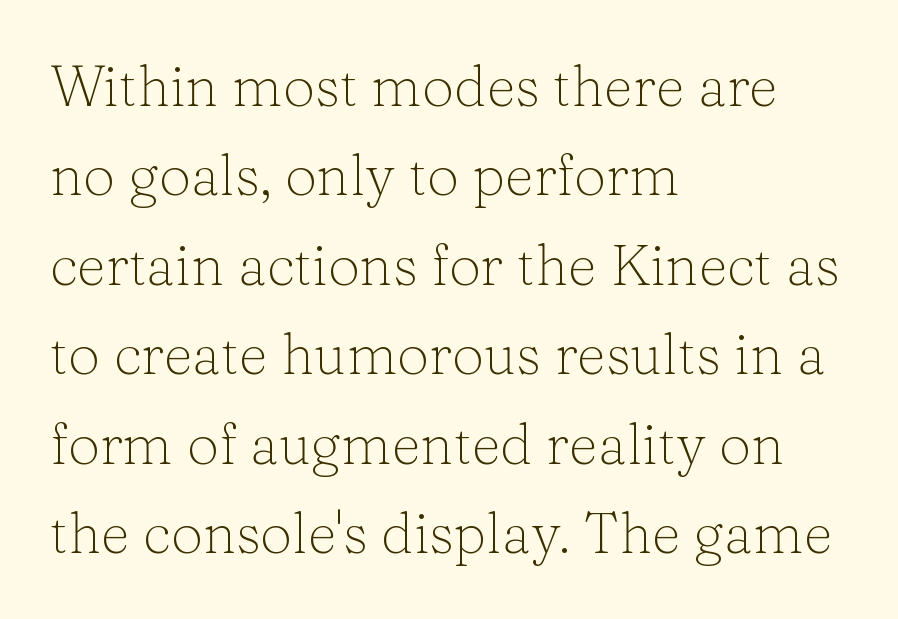
Q: Is the text bold? A: No.
Q: Is the text italic (slanted)? A: No, it is upright.
Q: Is the typeface a serif or a sans-serif typeface? A: Serif.
Q: Is the text underlined? A: No.
Q: How is the paragraph aligned? A: Left-aligned.
Q: Is the spacing between letters normal or unusually wide? A: Normal.
Q: Is the spacing between lines tight, normal or loose? A: Normal.
Q: Width (condensed, normal, or wide)? A: Normal.
Q: Stroke contrast? A: Low.
Q: x-height? A: Medium.
Q: Monospaced? A: No.
